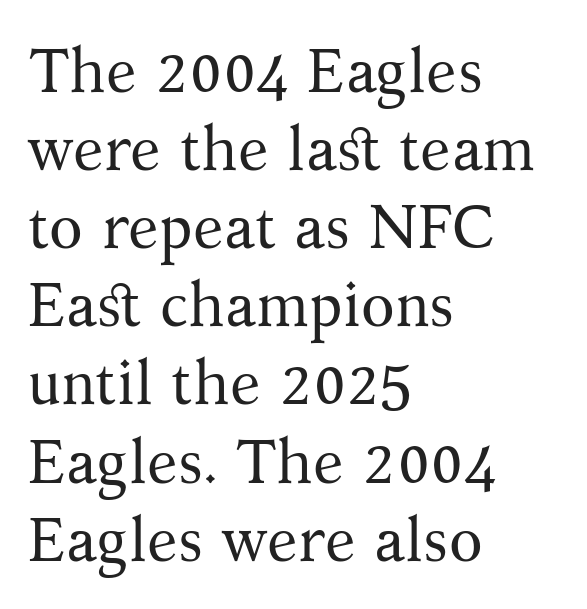
{"serif": "yes", "italic": "no", "bold": "no", "weight": "regular", "width": "normal", "stroke_contrast": "medium", "x_height": "medium", "monospaced": "no", "underline": "no", "align": "left", "line_spacing": "normal", "line_spacing_ratio": 1.26, "letter_spacing": "normal", "letter_spacing_em": 0.0, "glyph_px": 62}
